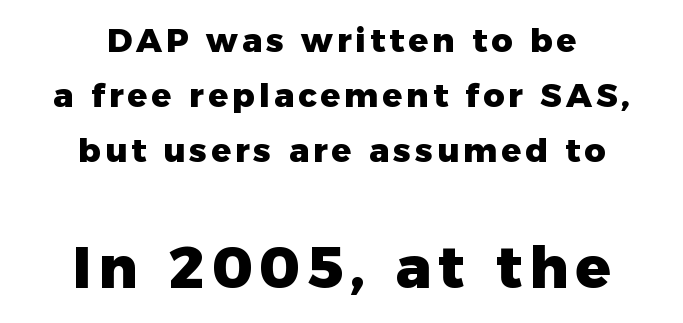
The composition opens small and finishes big. Beneath every word, the page is bare. This sample uses an upright cut, with every glyph sitting square on the baseline. Looks like regular typesetting: each glyph gets only the width it needs. How would I describe the line gaps? Plain and ordinary. Visually the block forms a symmetrical silhouette, jagged on both flanks.
